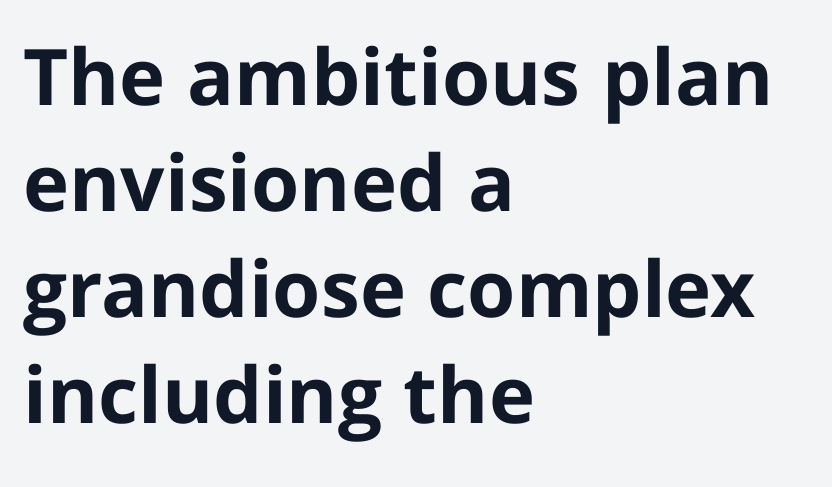
Q: Is the text bold? A: Yes.
Q: Is the text italic (slanted)? A: No, it is upright.
Q: Is the typeface a serif or a sans-serif typeface? A: Sans-serif.
Q: Is the text underlined? A: No.
Q: How is the paragraph aligned? A: Left-aligned.
Q: Is the spacing between letters normal or unusually wide? A: Normal.
Q: Is the spacing between lines tight, normal or loose? A: Normal.
Q: Width (condensed, normal, or wide)? A: Normal.
Q: Stroke contrast? A: Low.
Q: x-height? A: Medium.
Q: Monospaced? A: No.
